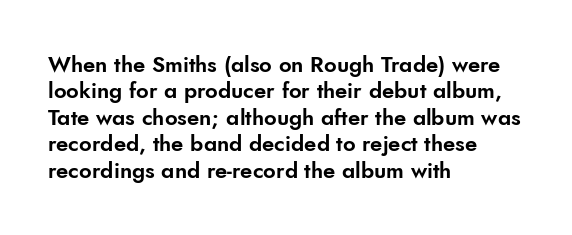
The image shows 22 px text type, upright; set left-aligned, line spacing 1.2x, normal letter spacing, not underlined.
